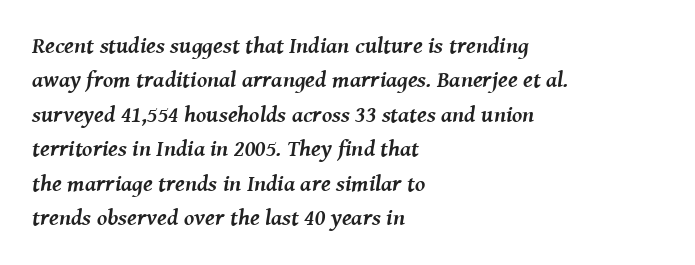
The image shows 23 px bold type, italic (leaning right); set left-aligned, normal line spacing (1.5x), normal letter spacing, not underlined.
